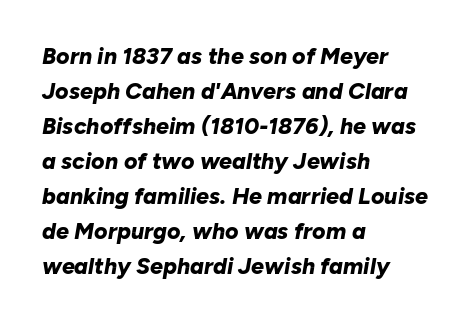
The image shows 23 px bold type, italic (leaning right); set left-aligned, normal line spacing (1.52x), normal letter spacing, not underlined.
